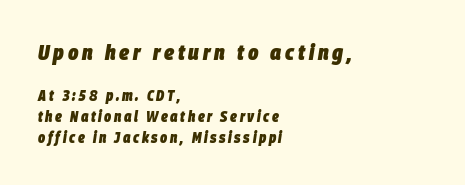
Q: Is the text bold? A: Yes.
Q: Is the text italic (slanted)? A: Yes, it leans right by about 9 degrees.
Q: Is the text underlined? A: No.
Q: How is the paragraph aligned? A: Left-aligned.
Q: Is the spacing between lines tight, normal or loose? A: Normal.
Q: Which block of text is set in a larger size, the first (top) or the second (bottom)? A: The first (top) one.
